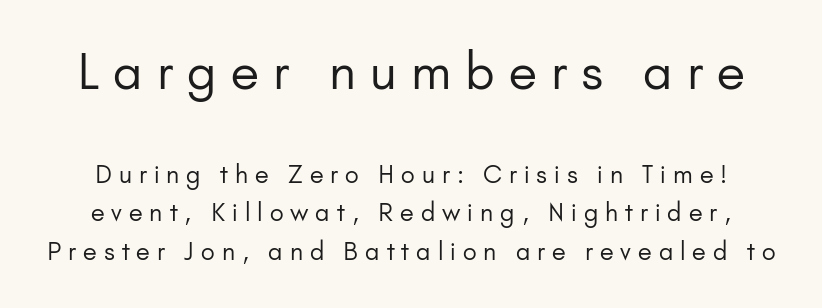
Nope, not italic — everything's standing straight. These lines sit exactly where default settings would place them. The strokes are not fattened; the text isn't bold. Words float on clear page, feet unadorned. Examine the stroke ends and you'll find no serifs. The more generous point size was reserved for the upper chunk.
